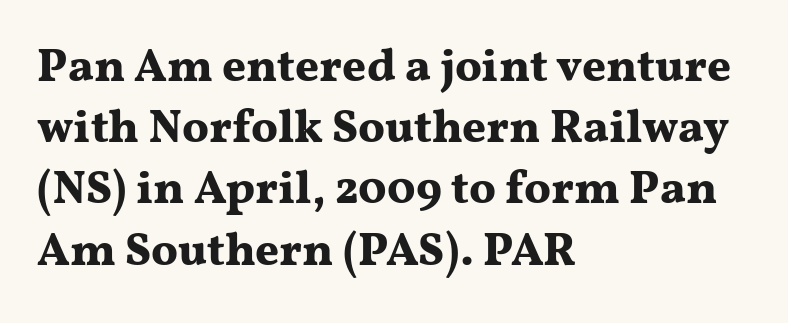
The image shows 46 px bold, wide serif type, upright; set left-aligned, normal line spacing (1.33x), normal letter spacing, not underlined; medium stroke contrast and a medium x-height.
